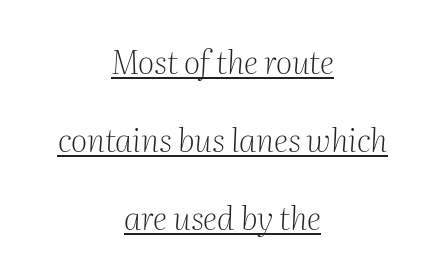
{"serif": "yes", "italic": "yes", "lean": "right", "slant_degrees": 2, "bold": "no", "weight": "light", "width": "normal", "stroke_contrast": "medium", "x_height": "medium", "monospaced": "no", "underline": "yes", "align": "center", "line_spacing": "loose", "line_spacing_ratio": 2.44, "letter_spacing": "normal", "letter_spacing_em": 0.0, "glyph_px": 32}
